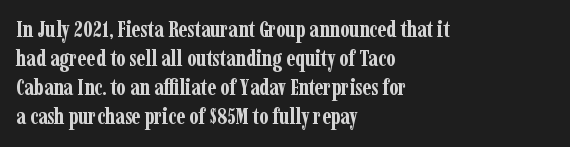
Q: Is the text bold? A: Yes.
Q: Is the text italic (slanted)? A: No, it is upright.
Q: Is the text underlined? A: No.
Q: How is the paragraph aligned? A: Left-aligned.
Q: Is the spacing between letters normal or unusually wide? A: Normal.
Q: Is the spacing between lines tight, normal or loose? A: Normal.
